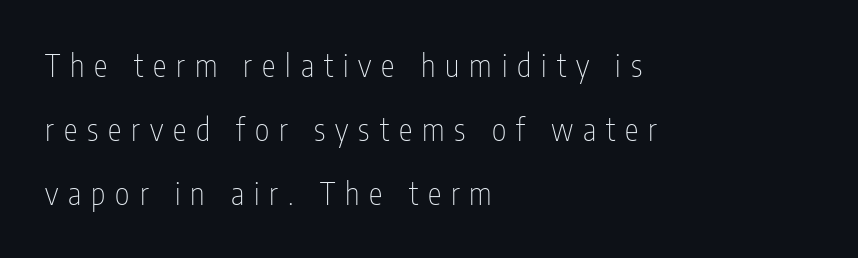
{"serif": "no", "italic": "no", "bold": "no", "weight": "thin", "width": "condensed", "stroke_contrast": "low", "x_height": "medium", "monospaced": "no", "underline": "no", "align": "left", "line_spacing": "loose", "line_spacing_ratio": 2.07, "letter_spacing": "wide", "letter_spacing_em": 0.32, "glyph_px": 31}
